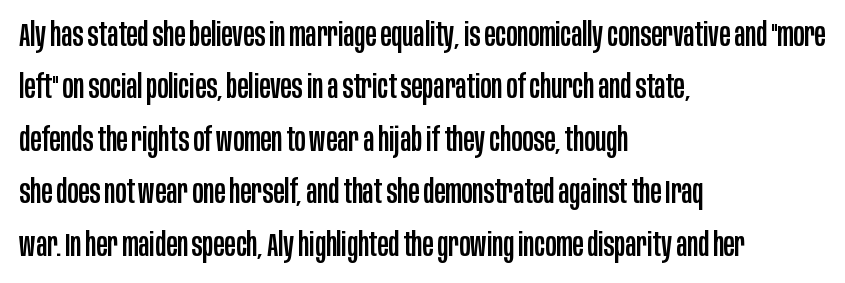
{"serif": "no", "italic": "no", "width": "condensed", "stroke_contrast": "low", "x_height": "large", "monospaced": "no", "underline": "no", "align": "left", "line_spacing": "normal", "line_spacing_ratio": 1.59, "letter_spacing": "normal", "letter_spacing_em": 0.0, "glyph_px": 33}
